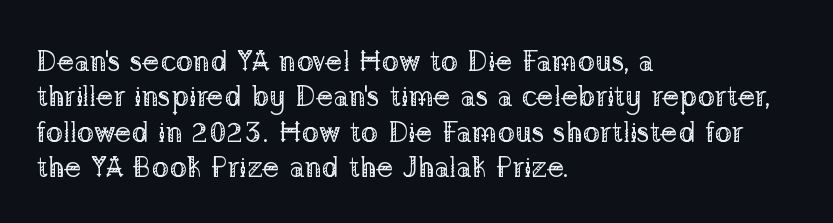
{"serif": "yes", "italic": "no", "bold": "no", "weight": "regular", "width": "normal", "stroke_contrast": "low", "x_height": "medium", "monospaced": "no", "underline": "no", "align": "left", "line_spacing_ratio": 1.22, "letter_spacing": "normal", "letter_spacing_em": 0.0, "glyph_px": 29}
